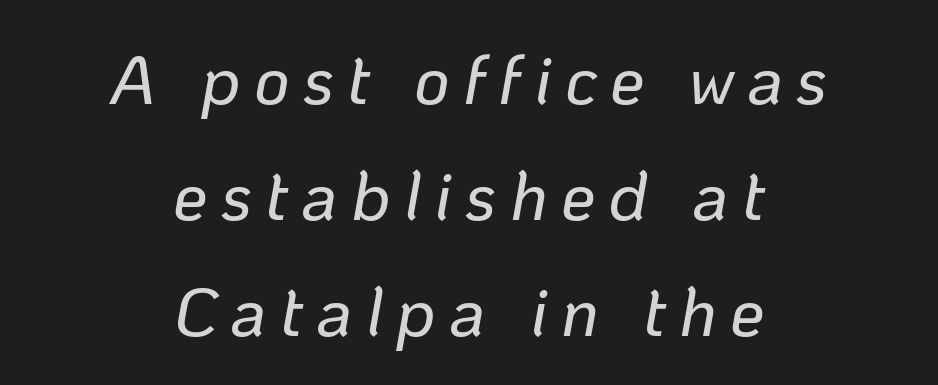
The image shows 69 px text type, italic (leaning right); set centered, normal line spacing (1.68x), not underlined; low stroke contrast and a medium x-height.
